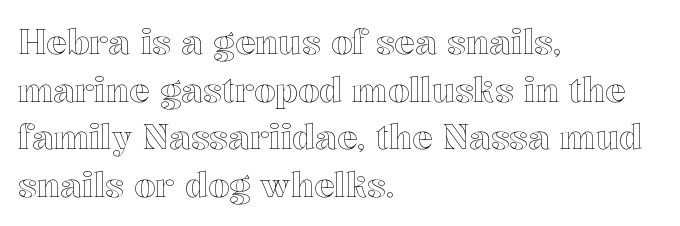
The image shows 34 px text type, upright; set left-aligned, normal line spacing (1.4x), normal letter spacing, not underlined; a medium x-height.
